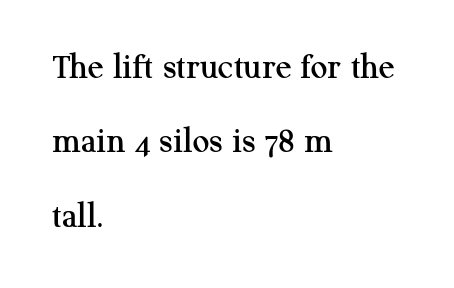
Q: Is the text italic (slanted)? A: No, it is upright.
Q: Is the typeface a serif or a sans-serif typeface? A: Serif.
Q: Is the text underlined? A: No.
Q: How is the paragraph aligned? A: Left-aligned.
Q: Is the spacing between letters normal or unusually wide? A: Normal.
Q: Is the spacing between lines tight, normal or loose? A: Loose.
Q: Width (condensed, normal, or wide)? A: Normal.
Q: Stroke contrast? A: Medium.
Q: x-height? A: Medium.
Q: Monospaced? A: No.
